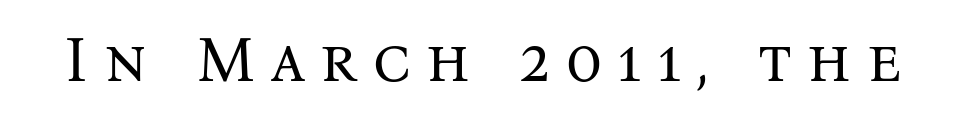
{"serif": "yes", "italic": "no", "bold": "no", "weight": "regular", "width": "normal", "stroke_contrast": "medium", "x_height": "medium", "monospaced": "no", "underline": "no", "letter_spacing": "wide", "letter_spacing_em": 0.24, "glyph_px": 64}
